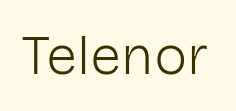
The image shows 56 px light sans-serif type, upright; set normal letter spacing, not underlined; low stroke contrast and a medium x-height.
